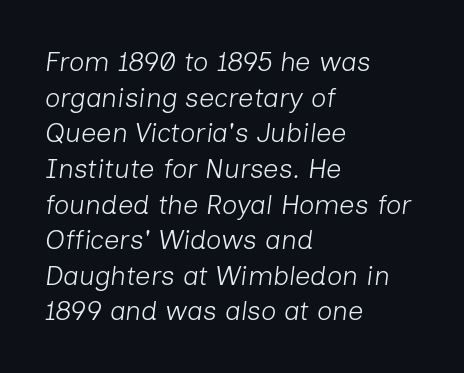
{"italic": "yes", "lean": "right", "slant_degrees": 7, "bold": "no", "underline": "no", "align": "left", "line_spacing": "normal", "line_spacing_ratio": 1.32, "letter_spacing": "normal", "letter_spacing_em": 0.0, "glyph_px": 27}
